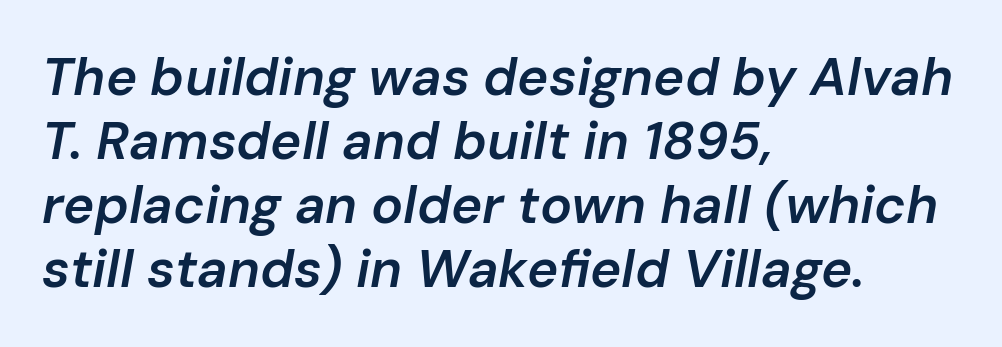
Q: Is the text bold? A: Semi-bold.
Q: Is the text italic (slanted)? A: Yes, it leans right by about 10 degrees.
Q: Is the text underlined? A: No.
Q: How is the paragraph aligned? A: Left-aligned.
Q: Is the spacing between letters normal or unusually wide? A: Normal.
Q: Width (condensed, normal, or wide)? A: Normal.
Q: Stroke contrast? A: Low.
Q: x-height? A: Medium.
Q: Monospaced? A: No.
